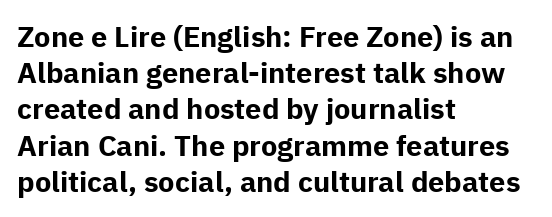
Q: Is the text bold? A: Yes.
Q: Is the text italic (slanted)? A: No, it is upright.
Q: Is the typeface a serif or a sans-serif typeface? A: Sans-serif.
Q: Is the text underlined? A: No.
Q: How is the paragraph aligned? A: Left-aligned.
Q: Is the spacing between letters normal or unusually wide? A: Normal.
Q: Is the spacing between lines tight, normal or loose? A: Normal.
Q: Width (condensed, normal, or wide)? A: Normal.
Q: Stroke contrast? A: Low.
Q: x-height? A: Medium.
Q: Monospaced? A: No.
